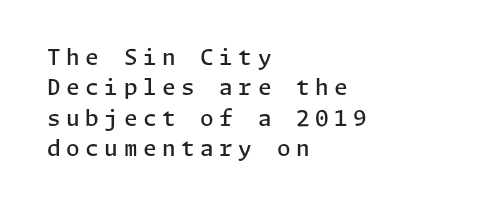
The image shows 22 px text type, upright; set left-aligned, normal line spacing (1.38x), unusually wide letter spacing (+0.25 em), not underlined.
